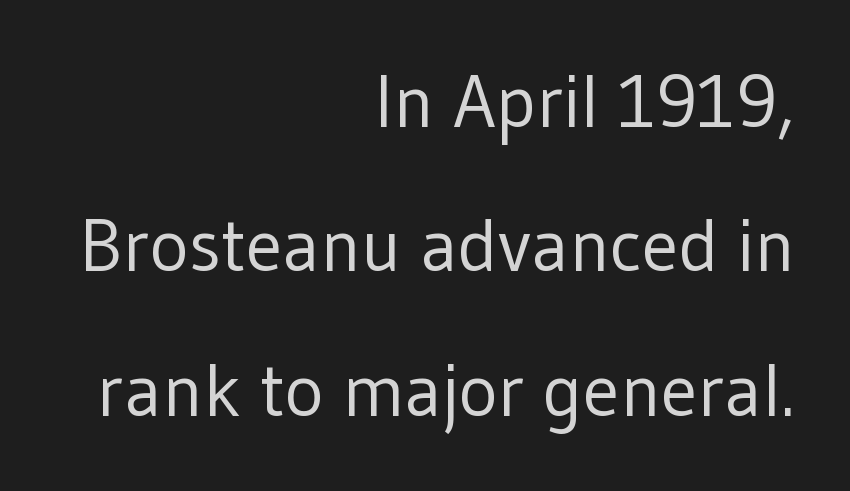
Q: Is the text bold? A: No.
Q: Is the text italic (slanted)? A: No, it is upright.
Q: Is the typeface a serif or a sans-serif typeface? A: Sans-serif.
Q: Is the text underlined? A: No.
Q: How is the paragraph aligned? A: Right-aligned.
Q: Is the spacing between letters normal or unusually wide? A: Normal.
Q: Is the spacing between lines tight, normal or loose? A: Loose.
Q: Width (condensed, normal, or wide)? A: Normal.
Q: Stroke contrast? A: Low.
Q: x-height? A: Medium.
Q: Monospaced? A: No.
